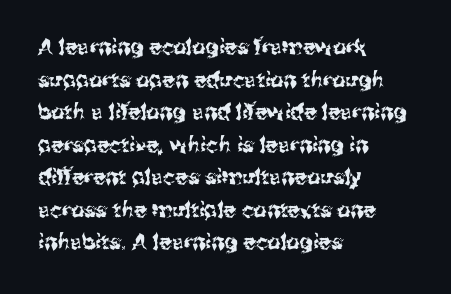
The line-height multiplier appears to be the usual default. Posture: straight, roman, zero tilt. This sample uses plain, unmodified letter spacing. No word sits above an underline.
